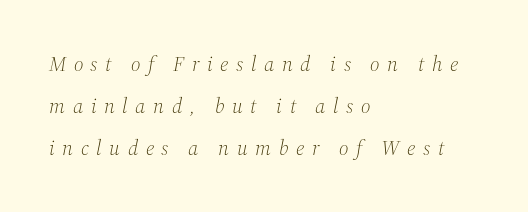
{"italic": "yes", "lean": "right", "slant_degrees": 12, "bold": "no", "underline": "no", "align": "left", "line_spacing": "loose", "line_spacing_ratio": 2.0, "letter_spacing": "wide", "letter_spacing_em": 0.36, "glyph_px": 21}
